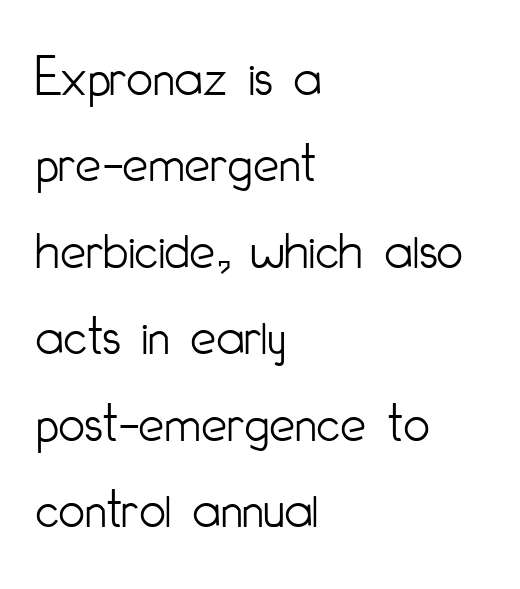
The image shows 58 px light, condensed sans-serif type, upright; set left-aligned, normal line spacing (1.49x), normal letter spacing, not underlined; low stroke contrast and a small x-height.
